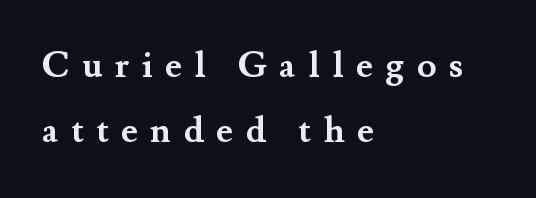
{"serif": "yes", "italic": "no", "bold": "yes", "weight": "semibold", "width": "normal", "stroke_contrast": "medium", "x_height": "small", "monospaced": "no", "underline": "no", "align": "left", "line_spacing_ratio": 1.81, "letter_spacing": "wide", "letter_spacing_em": 0.34, "glyph_px": 36}
